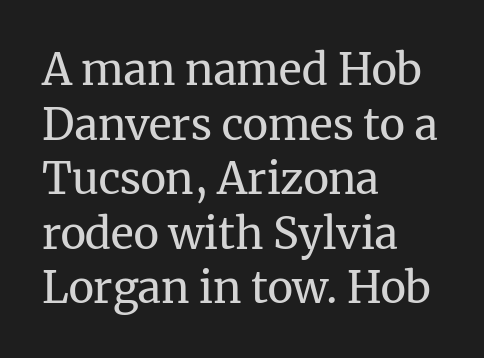
The type is set solid horizontally, with unmodified tracking. Left-aligned paragraph, ragged on the right. How would I describe the line gaps? Plain and ordinary. Does the lettering tilt? It doesn't — this is upright. Underline: absent. You can tell from the footed stems that serif type was used.
